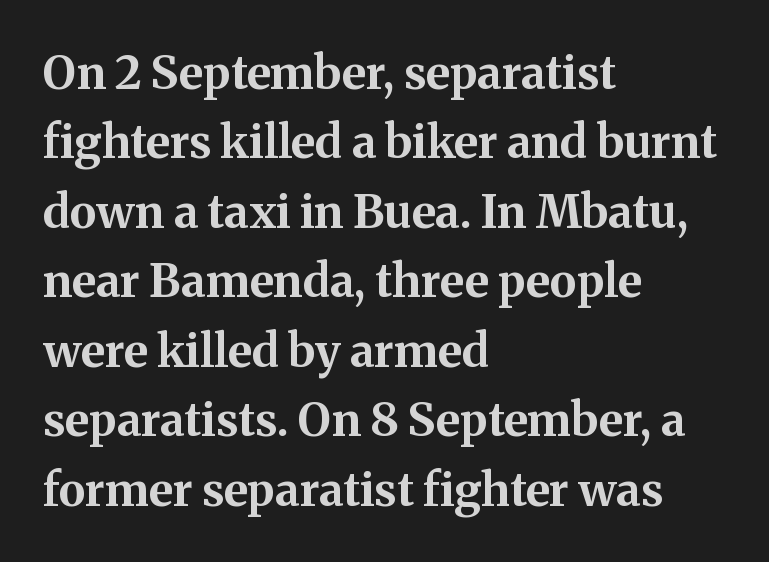
A bare baseline throughout the passage. These lines are set flush left with a ragged right edge. Vertical spacing — default. The face used here has the dense, thick strokes of a bold. These lines were composed using upright roman letters.
